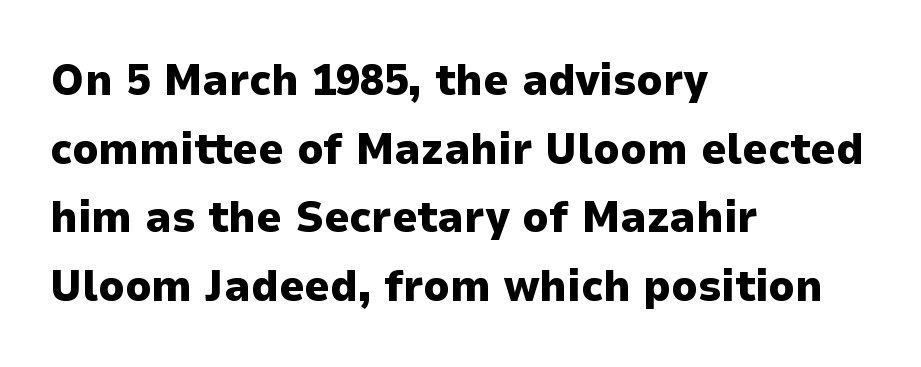
Q: Is the text bold? A: Yes.
Q: Is the text italic (slanted)? A: No, it is upright.
Q: Is the typeface a serif or a sans-serif typeface? A: Sans-serif.
Q: Is the text underlined? A: No.
Q: How is the paragraph aligned? A: Left-aligned.
Q: Is the spacing between letters normal or unusually wide? A: Normal.
Q: Is the spacing between lines tight, normal or loose? A: Normal.
Q: Width (condensed, normal, or wide)? A: Normal.
Q: Stroke contrast? A: Low.
Q: x-height? A: Medium.
Q: Monospaced? A: No.
